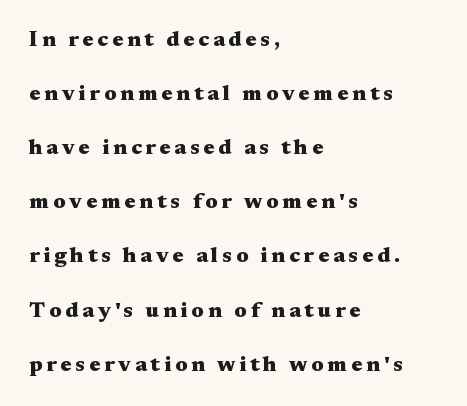
Check the space under the baseline: it is left empty. No italicization has been applied; the sample stays upright. Students, observe: this is what heavily led, spacious text looks like. These words are printed bold, with thick strokes throughout. The setting favours the left margin, as ordinary paragraphs usually do.
